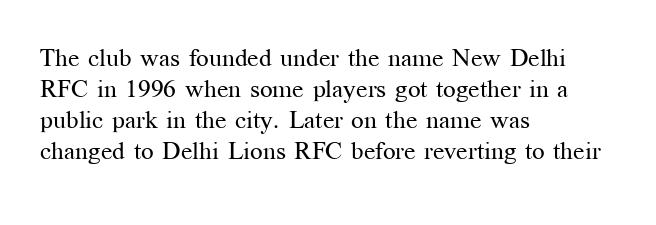
A light-to-regular cut is what we see here. Clear beneath every line of the passage. Vertical strokes here are truly vertical. The passage shown has conventional tracking throughout. Leftover space on each line is placed entirely after the last word.
